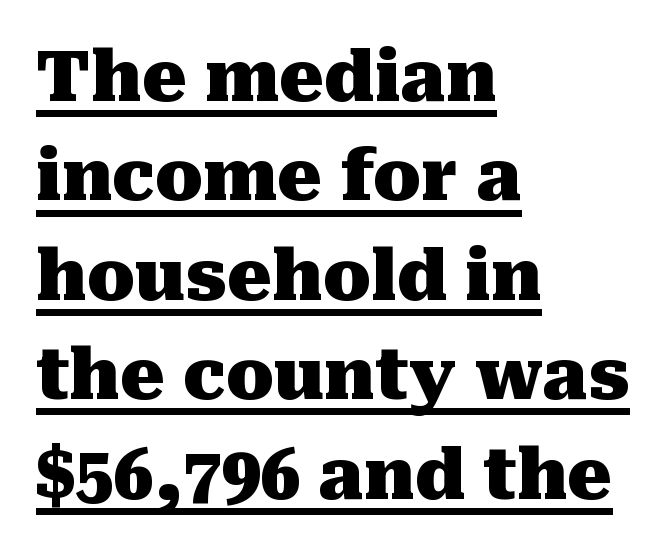
The image shows 70 px heavy serif type, upright; set left-aligned, normal line spacing (1.42x), normal letter spacing, underlined; medium stroke contrast and a medium x-height.
